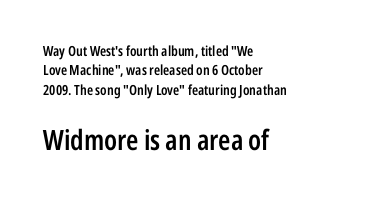
{"serif": "no", "italic": "no", "bold": "semi", "weight": "semibold", "width": "condensed", "stroke_contrast": "low", "x_height": "medium", "monospaced": "no", "underline": "no", "align": "left", "line_spacing": "normal", "line_spacing_ratio": 1.39, "letter_spacing": "normal", "letter_spacing_em": 0.0, "larger_block": "second", "size_ratio": 2.0, "glyph_px": 28}
